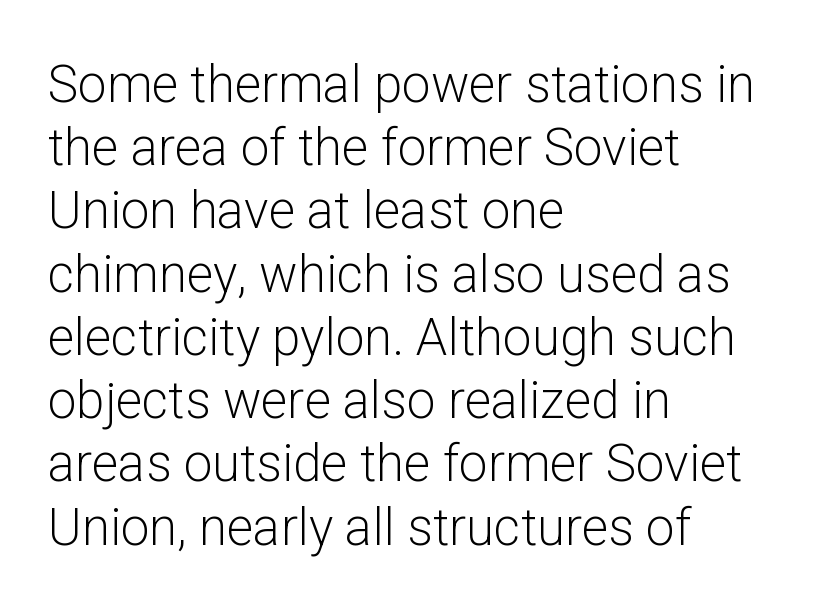
Is this a fixed-width face? No — the glyphs have proportional, varying widths. Serif or sans? Sans — the stroke terminals are bare. Every row of glyphs begins at an identical x-position on the left. The characters are drawn with everyday or finer stroke widths.
